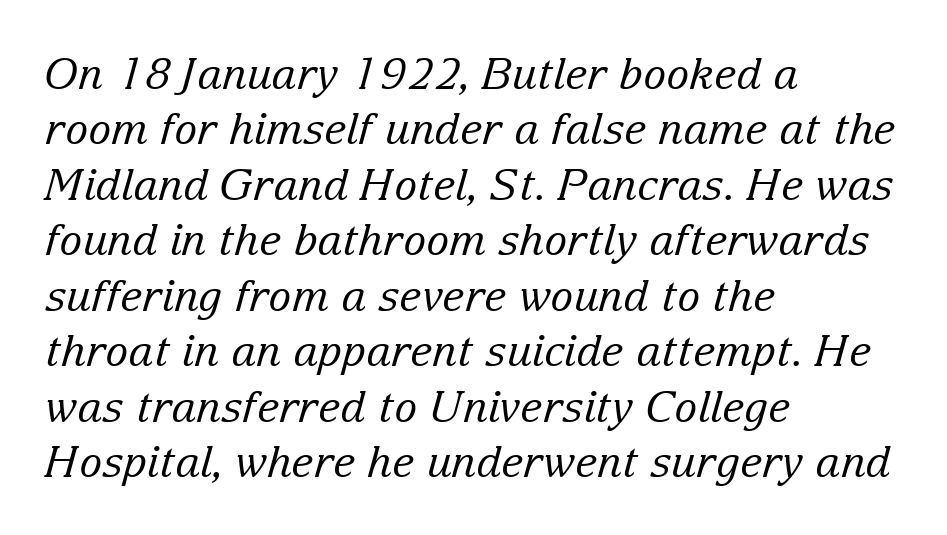
{"serif": "yes", "italic": "yes", "lean": "right", "slant_degrees": 15, "bold": "no", "weight": "regular", "width": "normal", "stroke_contrast": "low", "x_height": "medium", "monospaced": "no", "underline": "no", "align": "left", "line_spacing": "normal", "line_spacing_ratio": 1.29, "letter_spacing": "normal", "letter_spacing_em": 0.0, "glyph_px": 43}
